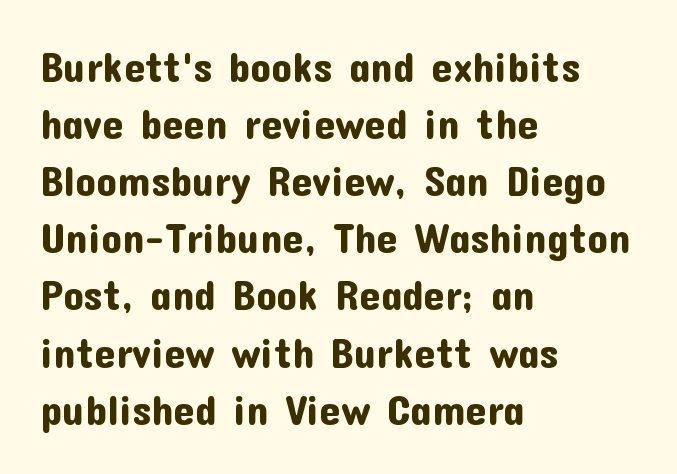
{"serif": "no", "italic": "no", "width": "normal", "stroke_contrast": "low", "x_height": "medium", "monospaced": "no", "underline": "no", "align": "left", "line_spacing": "normal", "line_spacing_ratio": 1.36, "letter_spacing": "normal", "letter_spacing_em": 0.0, "glyph_px": 42}
